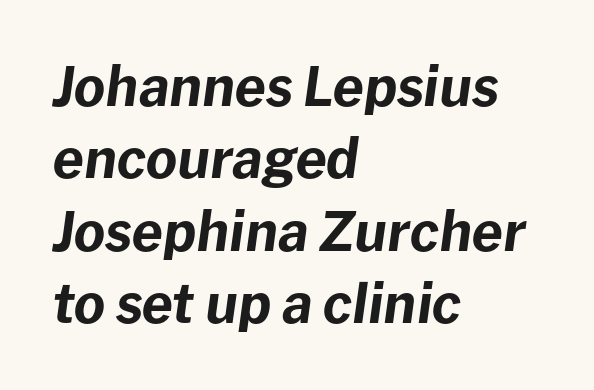
The lines sit at an ordinary, default distance from one another. The axis of the letterforms is tilted away from vertical. The foot of each line stays bare and open. One-word summary of the alignment: left. Here the designer chose a conventional face with non-uniform glyph widths.
